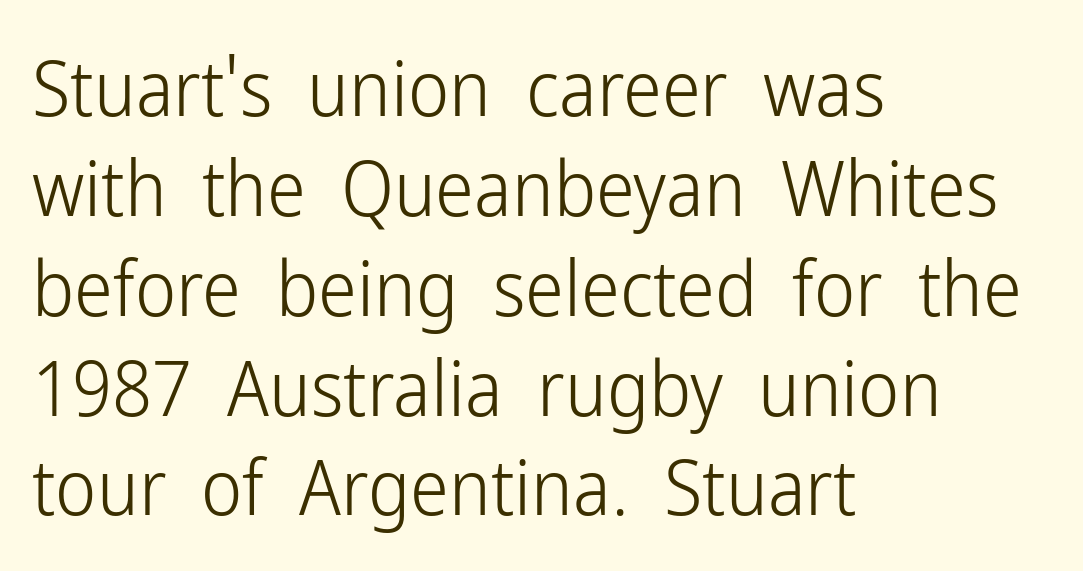
Stems and bowls with no extra thickness — not bold. The letters advance in unequal steps, a hallmark of proportional type. The characters display no serif detailing; their extremities are plain. The vertical gap from one line to the next is medium. The paragraph shown leans on its left margin.
